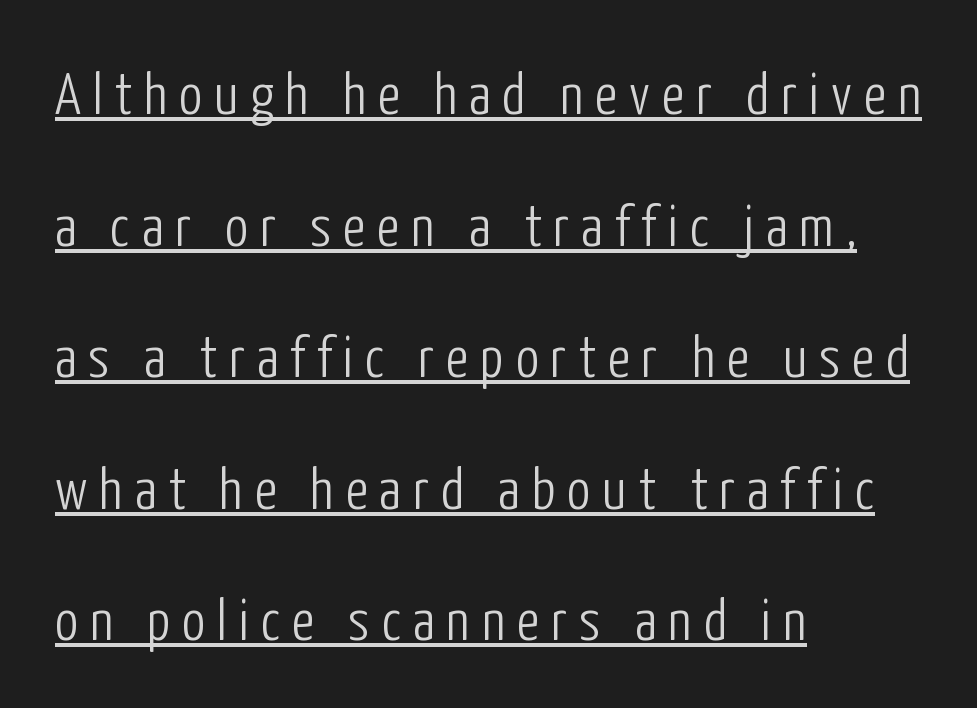
The image shows 59 px light, condensed sans-serif type, upright; set left-aligned, loose line spacing (2.23x), unusually wide letter spacing (+0.2 em), underlined; low stroke contrast and a medium x-height.
